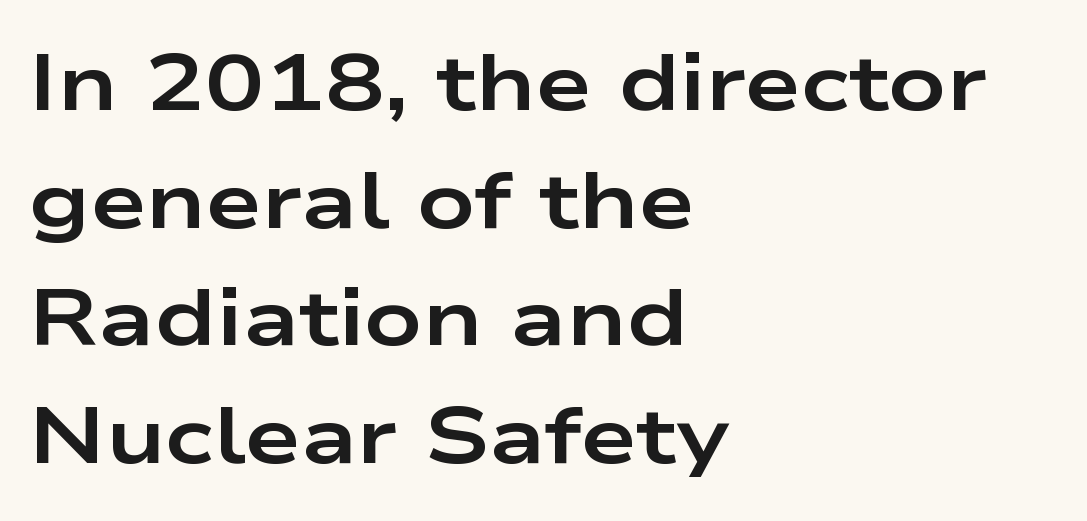
{"serif": "no", "italic": "no", "bold": "yes", "weight": "bold", "width": "wide", "stroke_contrast": "low", "x_height": "medium", "monospaced": "no", "underline": "no", "align": "left", "line_spacing": "normal", "line_spacing_ratio": 1.47, "letter_spacing": "normal", "letter_spacing_em": 0.0, "glyph_px": 80}
